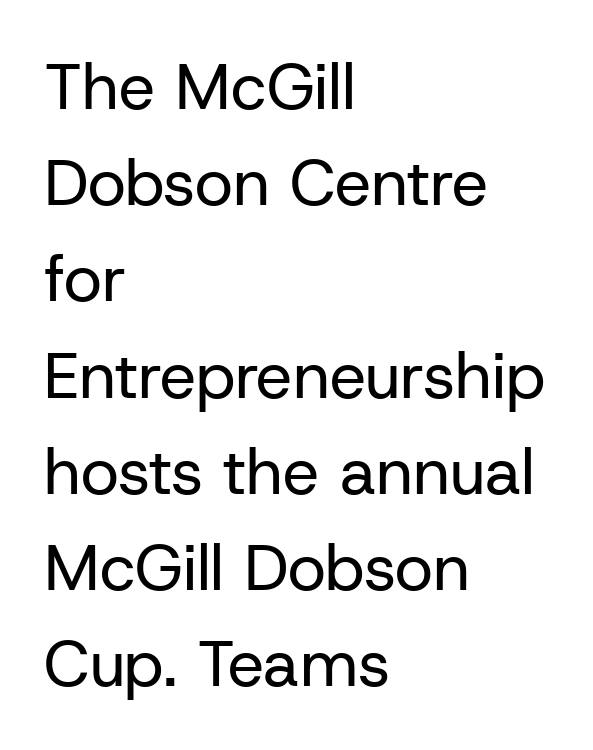
Q: Is the text bold? A: No.
Q: Is the text italic (slanted)? A: No, it is upright.
Q: Is the typeface a serif or a sans-serif typeface? A: Sans-serif.
Q: Is the text underlined? A: No.
Q: How is the paragraph aligned? A: Left-aligned.
Q: Is the spacing between letters normal or unusually wide? A: Normal.
Q: Is the spacing between lines tight, normal or loose? A: Normal.
Q: Width (condensed, normal, or wide)? A: Normal.
Q: Stroke contrast? A: Low.
Q: x-height? A: Medium.
Q: Monospaced? A: No.
